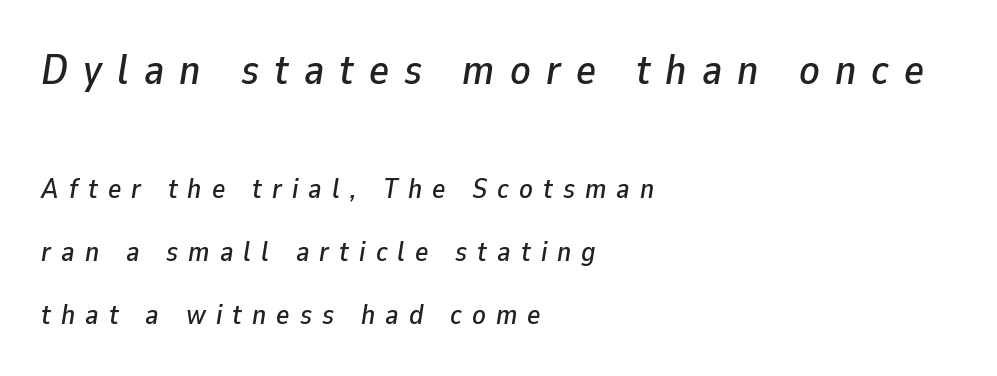
Q: Is the text italic (slanted)? A: Yes, it leans right by about 9 degrees.
Q: Is the text underlined? A: No.
Q: How is the paragraph aligned? A: Left-aligned.
Q: Is the spacing between letters normal or unusually wide? A: Unusually wide.
Q: Is the spacing between lines tight, normal or loose? A: Loose.
Q: Which block of text is set in a larger size, the first (top) or the second (bottom)? A: The first (top) one.
Q: Width (condensed, normal, or wide)? A: Normal.
Q: Stroke contrast? A: Low.
Q: x-height? A: Medium.
Q: Monospaced? A: No.
